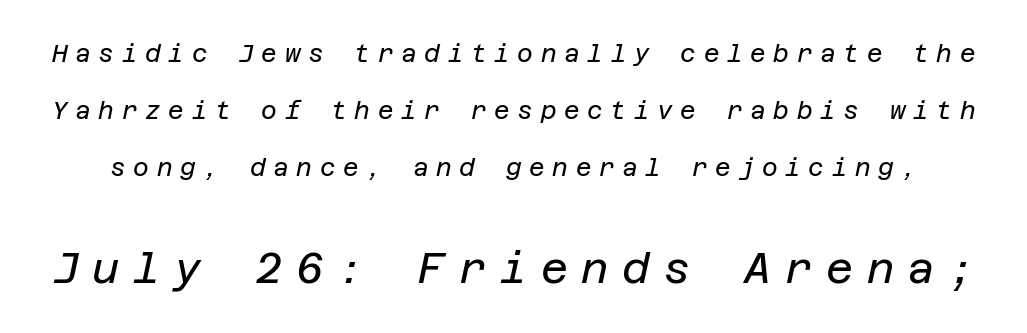
Q: Is the text bold? A: No.
Q: Is the text italic (slanted)? A: Yes, it leans right by about 12 degrees.
Q: Is the text underlined? A: No.
Q: Is the spacing between letters normal or unusually wide? A: Unusually wide.
Q: Is the spacing between lines tight, normal or loose? A: Loose.
Q: Which block of text is set in a larger size, the first (top) or the second (bottom)? A: The second (bottom) one.
Q: Width (condensed, normal, or wide)? A: Normal.
Q: Stroke contrast? A: Low.
Q: x-height? A: Large.
